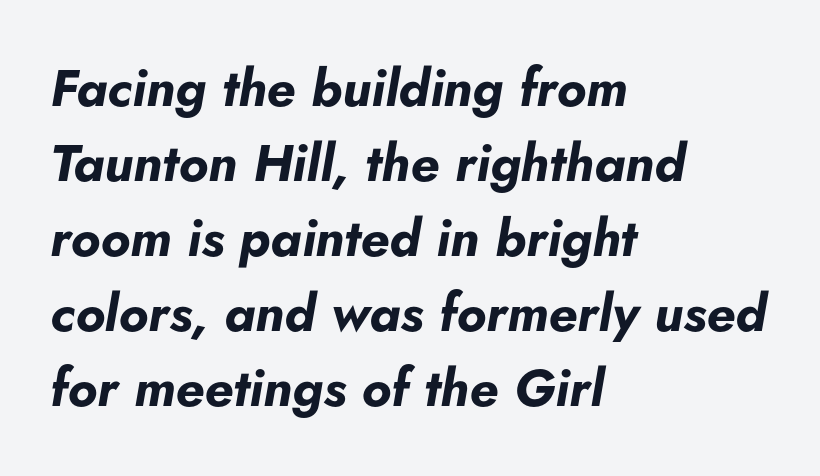
All the whitespace from short lines collects on the right. Observe the lean: these are italic letterforms. The tracking reads as untouched default to a designer's eye. Rule under the text: the space is simply empty.
